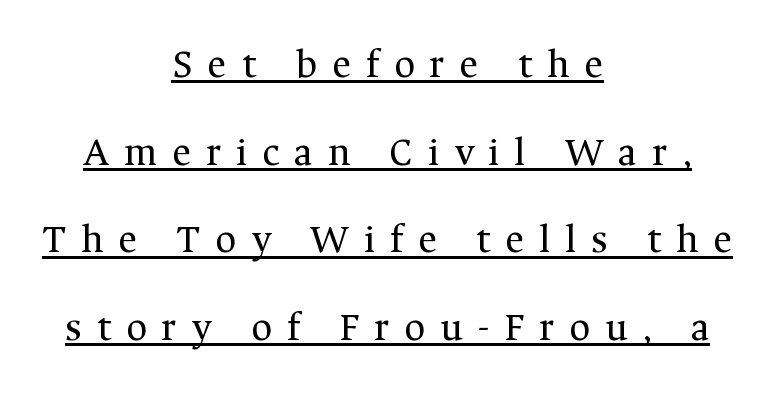
{"serif": "yes", "italic": "no", "bold": "no", "weight": "regular", "width": "normal", "stroke_contrast": "medium", "x_height": "medium", "monospaced": "no", "underline": "yes", "align": "center", "line_spacing": "loose", "line_spacing_ratio": 2.14, "letter_spacing": "wide", "letter_spacing_em": 0.36, "glyph_px": 41}
